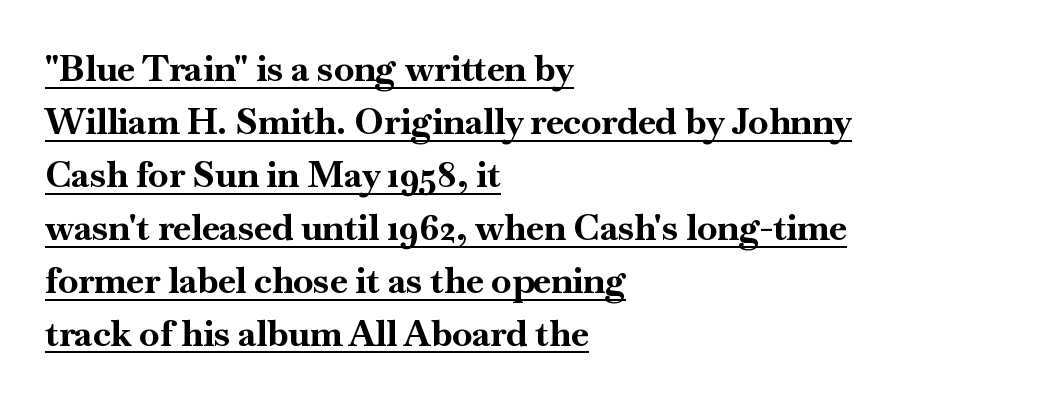
{"serif": "yes", "italic": "no", "bold": "yes", "weight": "bold", "width": "normal", "stroke_contrast": "high", "x_height": "small", "monospaced": "no", "underline": "yes", "align": "left", "line_spacing": "normal", "line_spacing_ratio": 1.47, "letter_spacing": "normal", "letter_spacing_em": 0.0, "glyph_px": 36}
